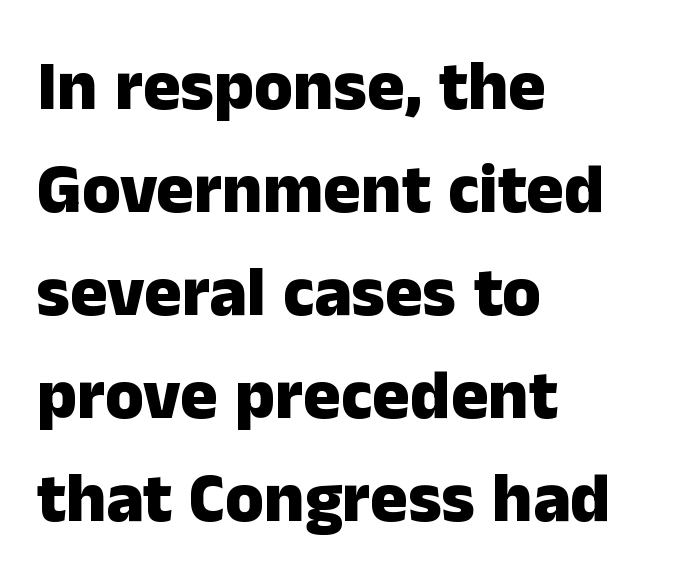
Q: Is the text bold? A: Yes.
Q: Is the text italic (slanted)? A: No, it is upright.
Q: Is the typeface a serif or a sans-serif typeface? A: Sans-serif.
Q: Is the text underlined? A: No.
Q: How is the paragraph aligned? A: Left-aligned.
Q: Is the spacing between letters normal or unusually wide? A: Normal.
Q: Is the spacing between lines tight, normal or loose? A: Normal.
Q: Width (condensed, normal, or wide)? A: Normal.
Q: Stroke contrast? A: Low.
Q: x-height? A: Medium.
Q: Monospaced? A: No.
